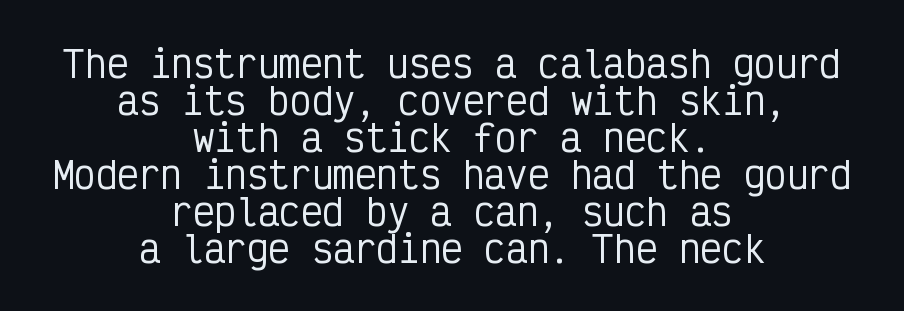
{"serif": "no", "italic": "no", "width": "condensed", "stroke_contrast": "low", "x_height": "medium", "monospaced": "yes", "underline": "no", "align": "center", "line_spacing": "tight", "line_spacing_ratio": 1.03, "letter_spacing": "normal", "letter_spacing_em": 0.0, "glyph_px": 36}
